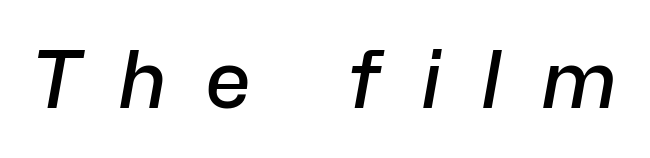
The image shows 79 px semibold type, italic (leaning right); set unusually wide letter spacing (+0.48 em), not underlined; low stroke contrast and a medium x-height.
